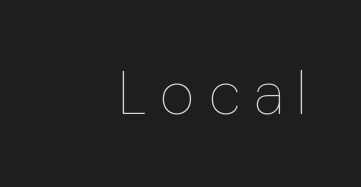
{"italic": "no", "bold": "no", "weight": "thin", "width": "normal", "stroke_contrast": "low", "x_height": "medium", "monospaced": "no", "underline": "no", "align": "right", "letter_spacing": "wide", "letter_spacing_em": 0.23, "glyph_px": 60}
